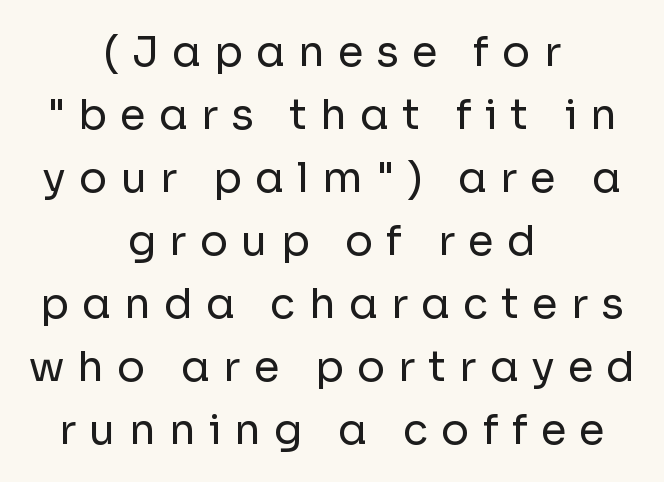
{"serif": "no", "italic": "no", "bold": "no", "weight": "regular", "width": "normal", "stroke_contrast": "low", "x_height": "medium", "monospaced": "no", "underline": "no", "align": "center", "line_spacing": "normal", "line_spacing_ratio": 1.5, "letter_spacing": "wide", "letter_spacing_em": 0.31, "glyph_px": 42}
